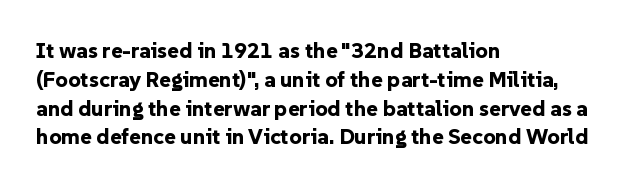
{"italic": "no", "bold": "yes", "underline": "no", "align": "left", "line_spacing": "normal", "line_spacing_ratio": 1.31, "letter_spacing": "normal", "letter_spacing_em": 0.0, "glyph_px": 22}
